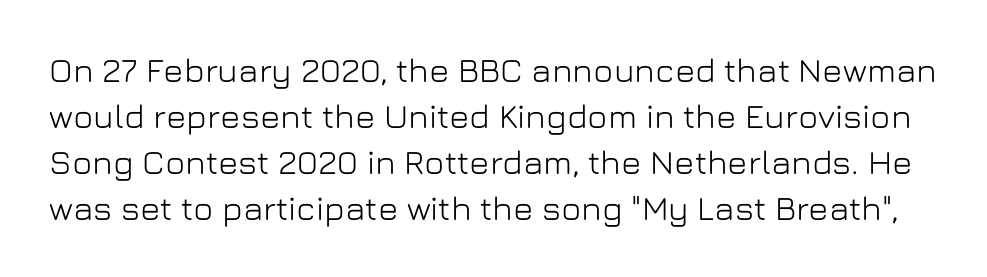
The image shows 34 px sans-serif type, upright; set normal line spacing (1.35x), normal letter spacing, not underlined; low stroke contrast and a medium x-height.
